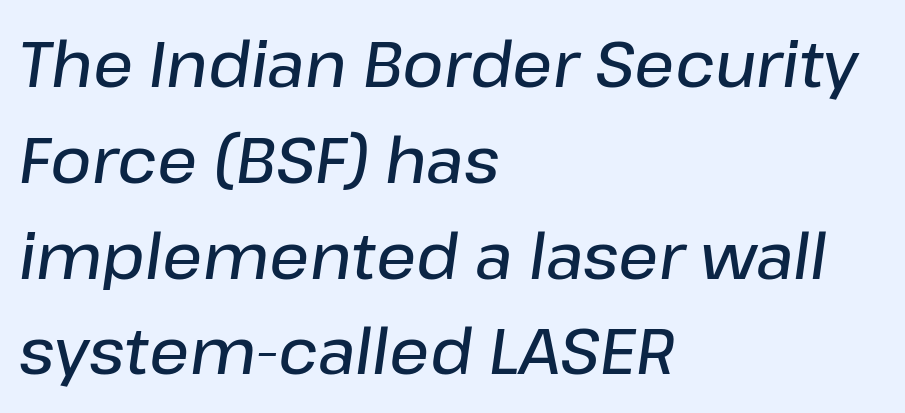
{"italic": "yes", "lean": "right", "slant_degrees": 8, "bold": "semi", "weight": "semibold", "width": "normal", "stroke_contrast": "low", "x_height": "medium", "monospaced": "no", "underline": "no", "align": "left", "line_spacing": "normal", "line_spacing_ratio": 1.52, "letter_spacing": "normal", "letter_spacing_em": 0.0, "glyph_px": 63}
